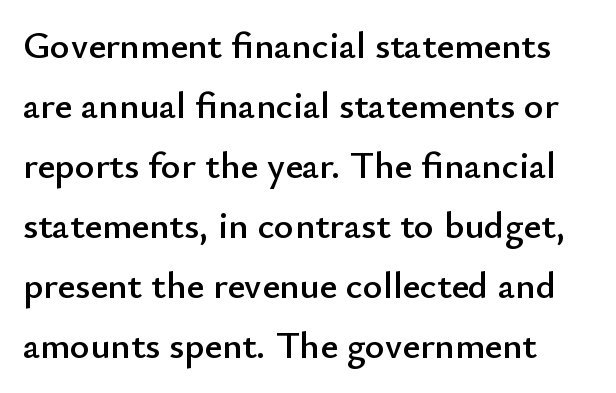
The image shows 38 px sans-serif type, upright; set normal line spacing (1.58x), normal letter spacing, not underlined; low stroke contrast and a small x-height.
